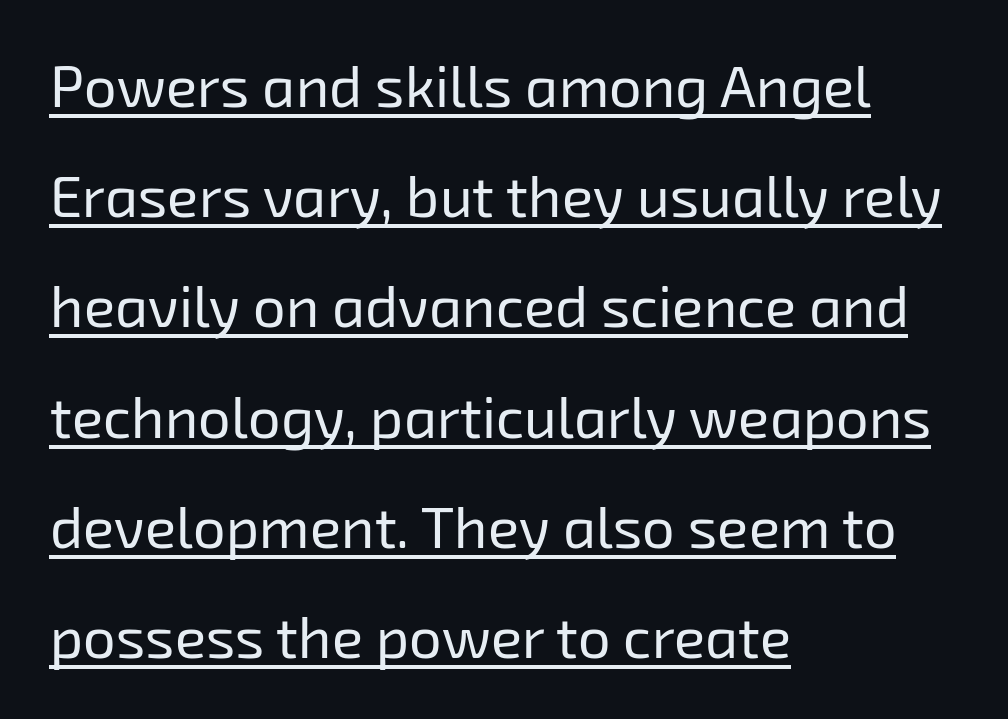
The image shows 58 px regular-weight sans-serif type; set left-aligned, loose line spacing (1.9x), normal letter spacing, underlined; low stroke contrast and a medium x-height.
